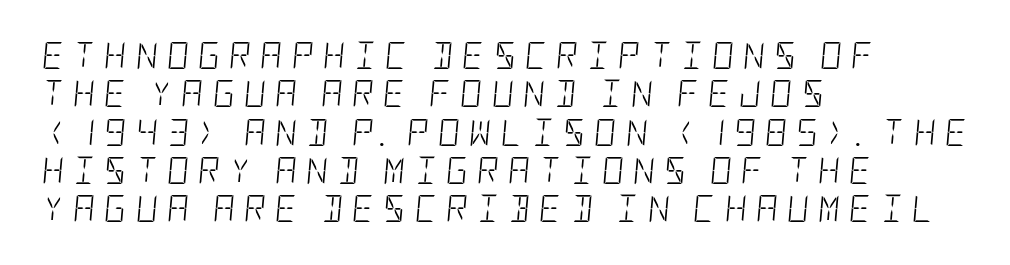
Q: Is the text bold? A: No.
Q: Is the text italic (slanted)? A: Yes, it leans right by about 5 degrees.
Q: Is the text underlined? A: No.
Q: How is the paragraph aligned? A: Left-aligned.
Q: Is the spacing between letters normal or unusually wide? A: Unusually wide.
Q: Is the spacing between lines tight, normal or loose? A: Normal.
